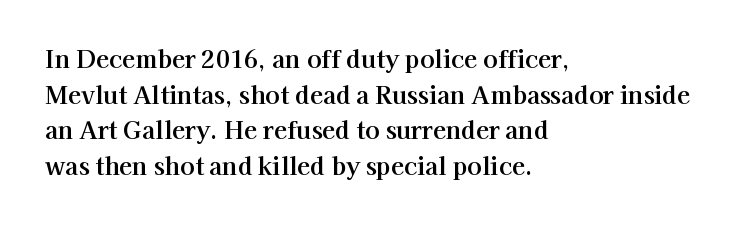
The image shows 24 px text type, upright; set left-aligned, normal line spacing (1.48x), normal letter spacing, not underlined.
